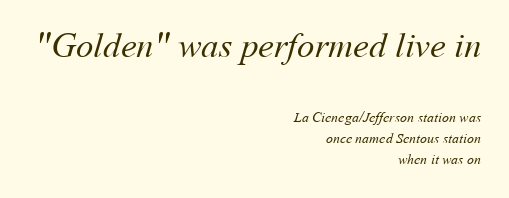
Vertically, the passage feels balanced, rows spaced as you'd expect. Glyph-to-glyph distance matches everyday printed text. Caption: face not bold, strokes unweighted. Line ends are locked; line starts wander. Bare-footed words on every line. Typesetter's note — upper block bumped up in size, lower block left smaller.
